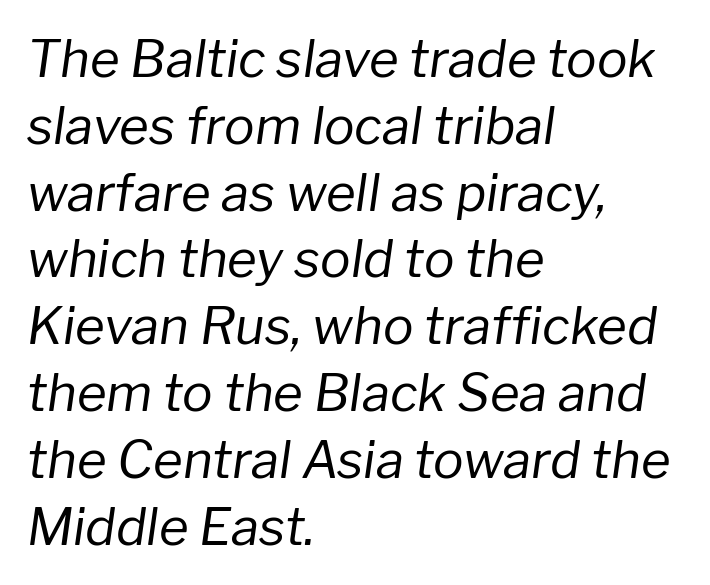
Whoever set this chose a conventional vertical rhythm. The lines are quadded left. Quick note: italic. Note the varied advance widths — an 'i' is clearly narrower than an 'm'.
